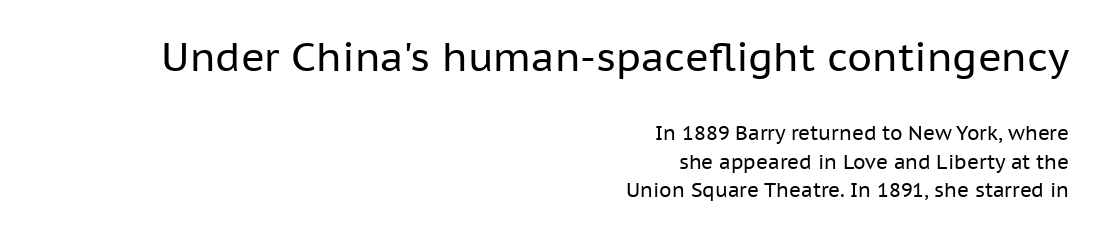
The image shows 40 px regular-weight sans-serif type, upright; set right-aligned, normal line spacing (1.43x), normal letter spacing, not underlined; the first (top) block is 2.0x larger; low stroke contrast and a medium x-height.
